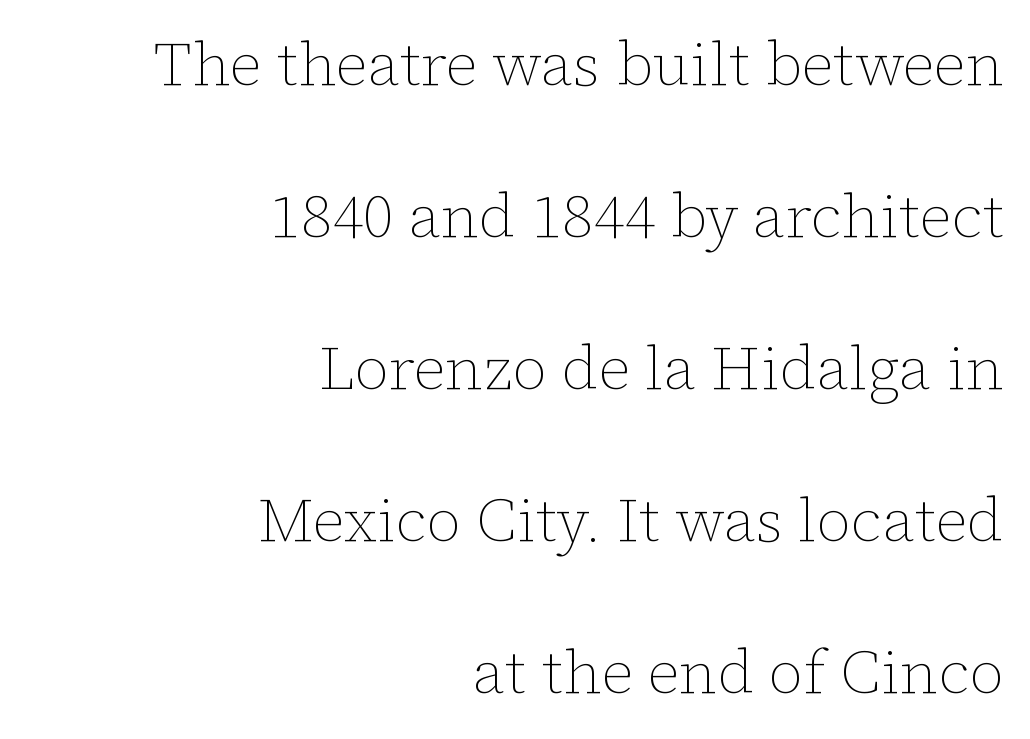
Unbolded letterforms with no extra heft. The rag falls on the left side of this text block. Regarding leading, the lines here are spaced well apart. Looks like regular typesetting: each glyph gets only the width it needs. The gap between lines stays unmarked. This sample uses an upright cut, with every glyph sitting square on the baseline.
